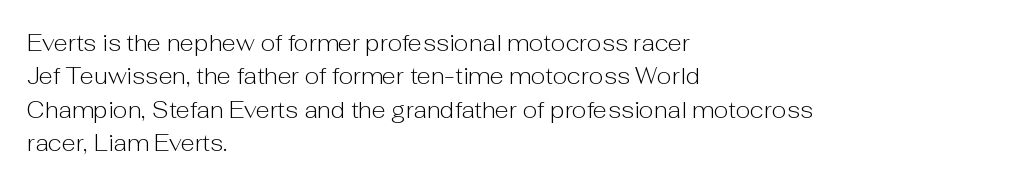
Q: Is the text bold? A: No.
Q: Is the text italic (slanted)? A: No, it is upright.
Q: Is the text underlined? A: No.
Q: How is the paragraph aligned? A: Left-aligned.
Q: Is the spacing between letters normal or unusually wide? A: Normal.
Q: Is the spacing between lines tight, normal or loose? A: Normal.
